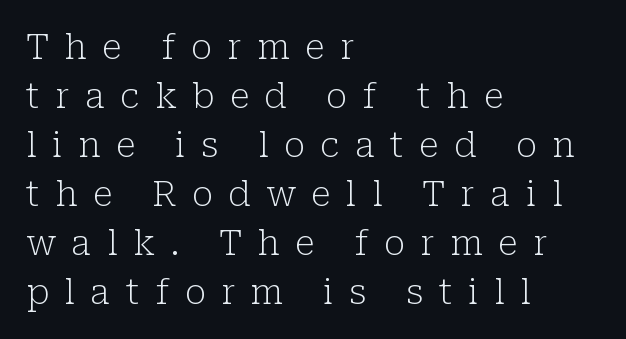
Q: Is the text bold? A: No.
Q: Is the text italic (slanted)? A: No, it is upright.
Q: Is the typeface a serif or a sans-serif typeface? A: Serif.
Q: Is the text underlined? A: No.
Q: How is the paragraph aligned? A: Left-aligned.
Q: Is the spacing between letters normal or unusually wide? A: Unusually wide.
Q: Is the spacing between lines tight, normal or loose? A: Normal.
Q: Width (condensed, normal, or wide)? A: Normal.
Q: Stroke contrast? A: Low.
Q: x-height? A: Medium.
Q: Monospaced? A: No.
